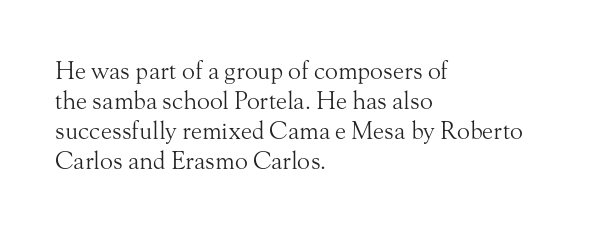
{"italic": "no", "bold": "no", "underline": "no", "align": "left", "line_spacing": "normal", "line_spacing_ratio": 1.25, "letter_spacing": "normal", "letter_spacing_em": 0.0, "glyph_px": 24}
